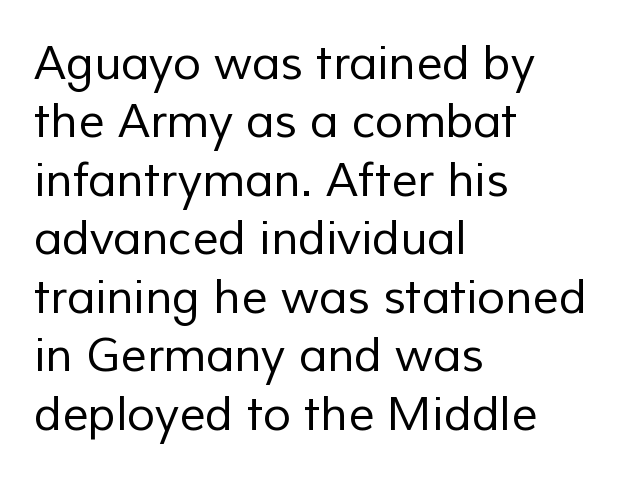
Q: Is the text bold? A: No.
Q: Is the typeface a serif or a sans-serif typeface? A: Sans-serif.
Q: Is the text underlined? A: No.
Q: How is the paragraph aligned? A: Left-aligned.
Q: Is the spacing between letters normal or unusually wide? A: Normal.
Q: Is the spacing between lines tight, normal or loose? A: Normal.
Q: Width (condensed, normal, or wide)? A: Normal.
Q: Stroke contrast? A: Low.
Q: x-height? A: Medium.
Q: Monospaced? A: No.
